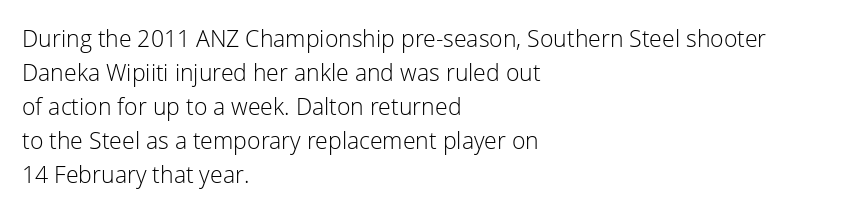
The image shows 23 px text type, upright; set left-aligned, normal line spacing (1.48x), normal letter spacing, not underlined.
